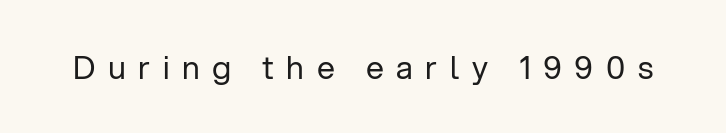
Spacing between characters has been opened up far beyond the box default. Glance below the letters and you will spot only blank space. No extra ink here — the face is not bold. You can tell from the bare stems that sans-serif type was used. Proportional: the letters do not fall into vertical columns.
